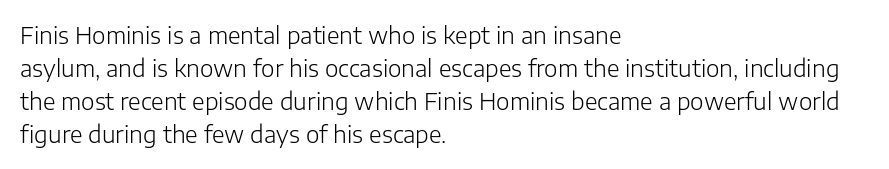
The image shows 23 px text type, upright; set left-aligned, normal line spacing (1.43x), normal letter spacing, not underlined.
